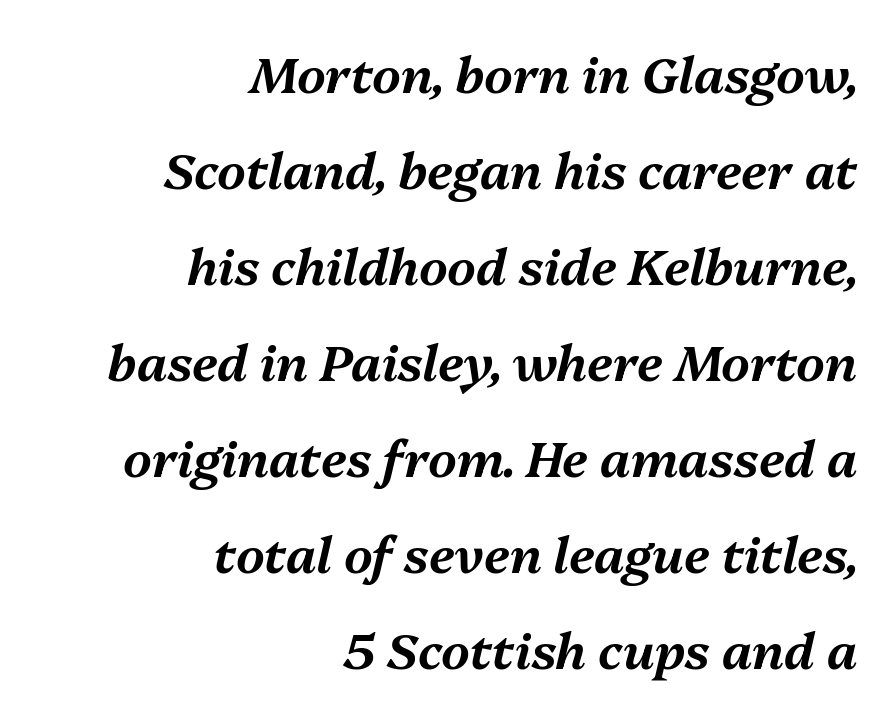
Q: Is the text italic (slanted)? A: Yes, it leans right by about 13 degrees.
Q: Is the text underlined? A: No.
Q: How is the paragraph aligned? A: Right-aligned.
Q: Is the spacing between letters normal or unusually wide? A: Normal.
Q: Is the spacing between lines tight, normal or loose? A: Loose.
Q: Width (condensed, normal, or wide)? A: Normal.
Q: Stroke contrast? A: Medium.
Q: x-height? A: Medium.
Q: Monospaced? A: No.
